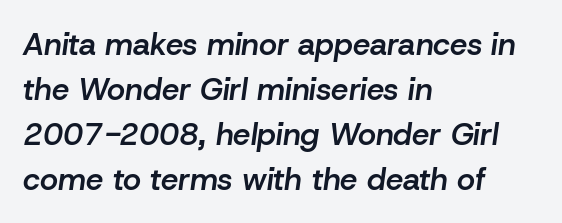
{"italic": "yes", "lean": "right", "slant_degrees": 8, "bold": "semi", "weight": "semibold", "width": "normal", "stroke_contrast": "low", "x_height": "medium", "monospaced": "no", "underline": "no", "align": "left", "line_spacing": "normal", "line_spacing_ratio": 1.45, "letter_spacing": "normal", "letter_spacing_em": 0.0, "glyph_px": 31}
